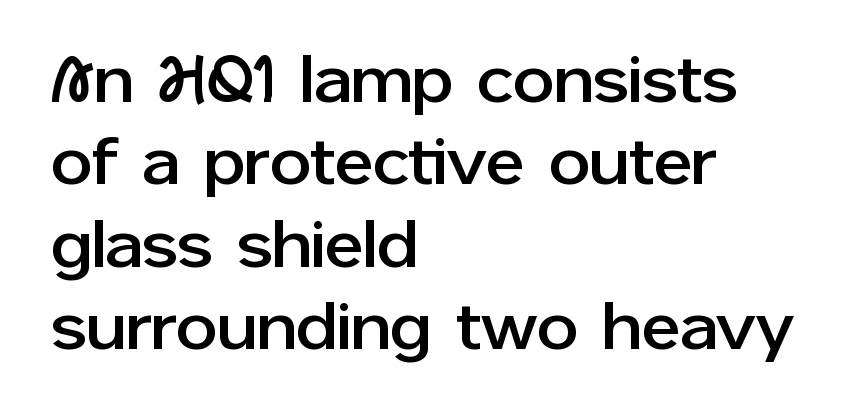
The image shows 66 px sans-serif type, upright; set left-aligned, normal line spacing (1.25x), normal letter spacing, not underlined; low stroke contrast and a medium x-height.
